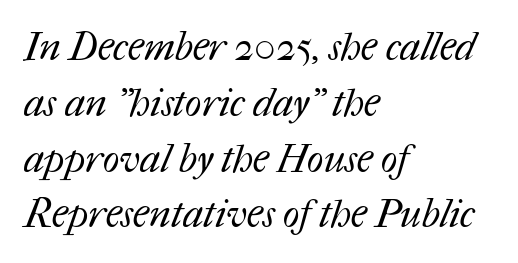
The image shows 39 px regular-weight type; set left-aligned, normal line spacing (1.43x), normal letter spacing, not underlined; medium stroke contrast and a medium x-height.
